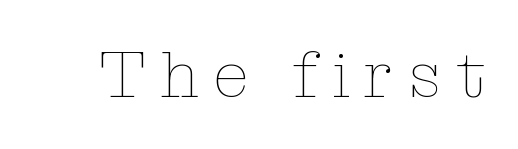
Q: Is the text bold? A: No.
Q: Is the text italic (slanted)? A: No, it is upright.
Q: Is the text underlined? A: No.
Q: Is the spacing between letters normal or unusually wide? A: Unusually wide.
Q: Width (condensed, normal, or wide)? A: Normal.
Q: Stroke contrast? A: Low.
Q: x-height? A: Medium.
Q: Monospaced? A: No.
